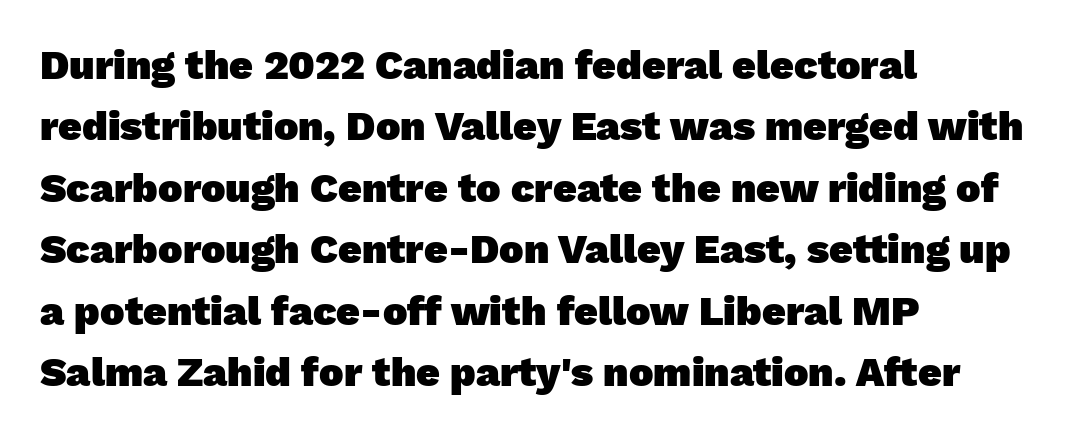
Q: Is the text bold? A: Yes.
Q: Is the typeface a serif or a sans-serif typeface? A: Sans-serif.
Q: Is the text underlined? A: No.
Q: How is the paragraph aligned? A: Left-aligned.
Q: Is the spacing between letters normal or unusually wide? A: Normal.
Q: Is the spacing between lines tight, normal or loose? A: Normal.
Q: Width (condensed, normal, or wide)? A: Normal.
Q: Stroke contrast? A: Low.
Q: x-height? A: Medium.
Q: Monospaced? A: No.
